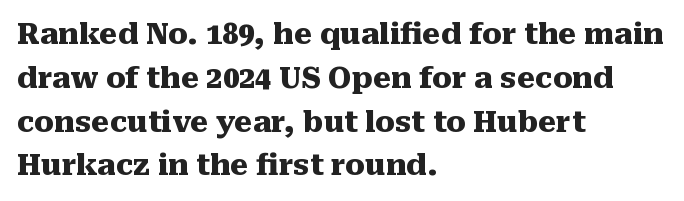
{"serif": "yes", "italic": "no", "bold": "yes", "weight": "heavy", "width": "normal", "stroke_contrast": "medium", "x_height": "medium", "monospaced": "no", "underline": "no", "align": "left", "line_spacing": "normal", "line_spacing_ratio": 1.51, "letter_spacing": "normal", "letter_spacing_em": 0.0, "glyph_px": 29}
